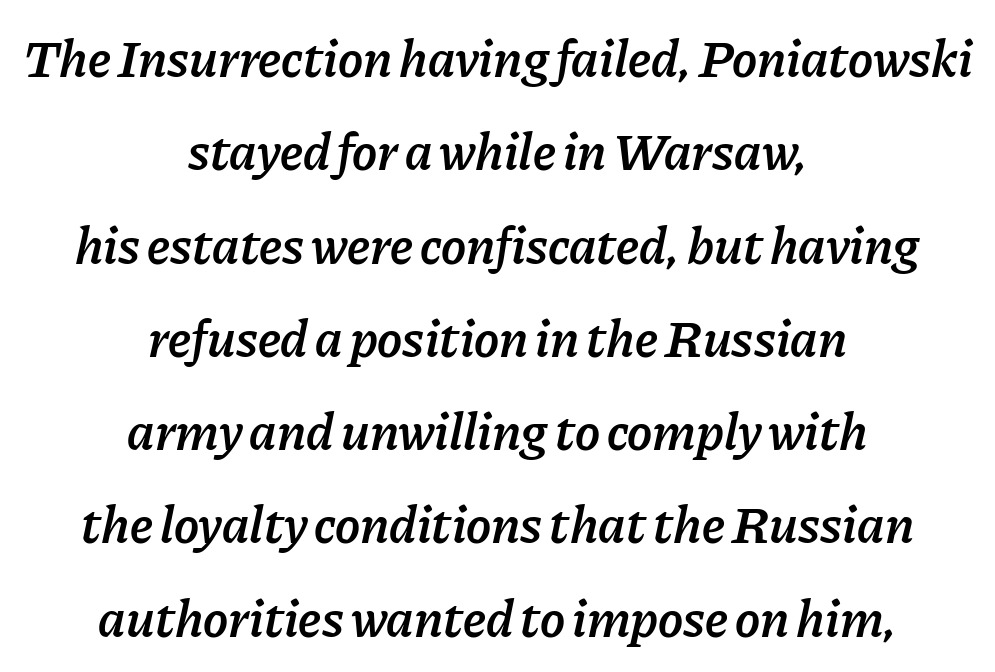
The image shows 53 px semibold type, italic (leaning right); set centered, line spacing 1.76x, normal letter spacing, not underlined; low stroke contrast and a medium x-height.
